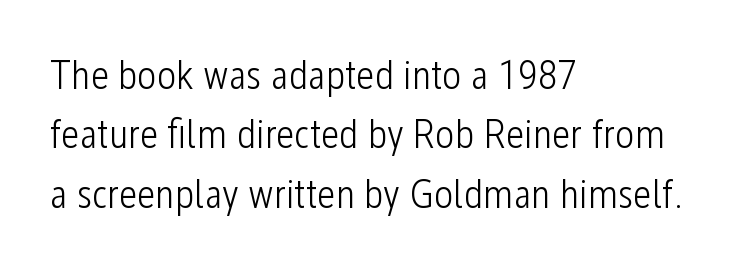
The image shows 41 px light, condensed sans-serif type, upright; set left-aligned, normal line spacing (1.45x), normal letter spacing, not underlined; low stroke contrast and a medium x-height.
